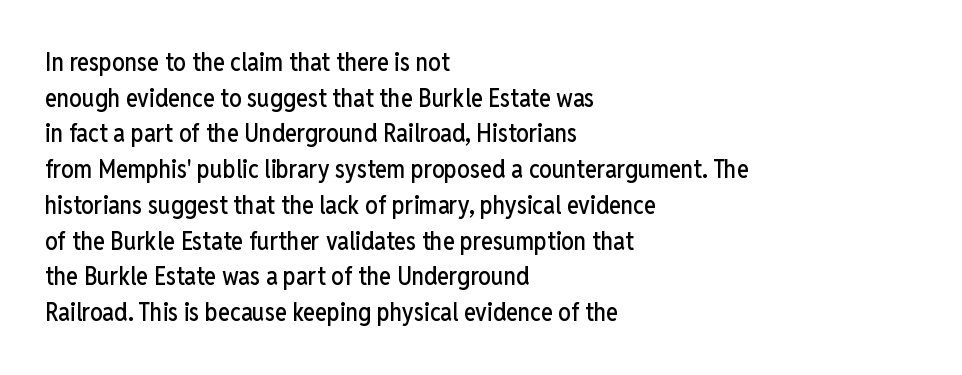
Q: Is the text italic (slanted)? A: No, it is upright.
Q: Is the text underlined? A: No.
Q: How is the paragraph aligned? A: Left-aligned.
Q: Is the spacing between letters normal or unusually wide? A: Normal.
Q: Is the spacing between lines tight, normal or loose? A: Normal.
